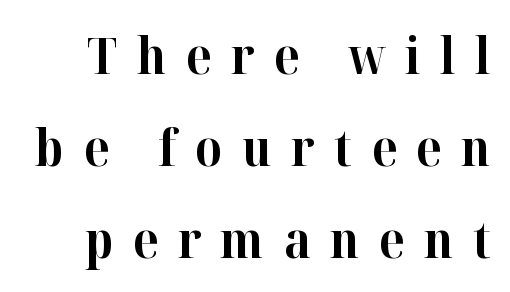
The image shows 51 px bold serif type, upright; set line spacing 1.8x, unusually wide letter spacing (+0.38 em), not underlined; high stroke contrast and a medium x-height.
